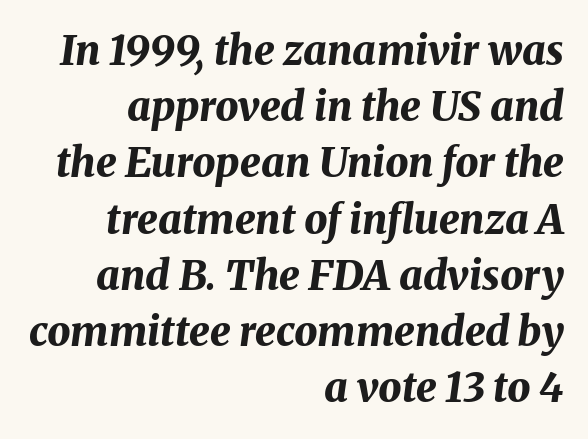
{"italic": "yes", "lean": "right", "slant_degrees": 8, "bold": "yes", "weight": "bold", "width": "normal", "stroke_contrast": "medium", "x_height": "medium", "monospaced": "no", "underline": "no", "align": "right", "line_spacing": "normal", "line_spacing_ratio": 1.37, "letter_spacing": "normal", "letter_spacing_em": 0.0, "glyph_px": 41}
